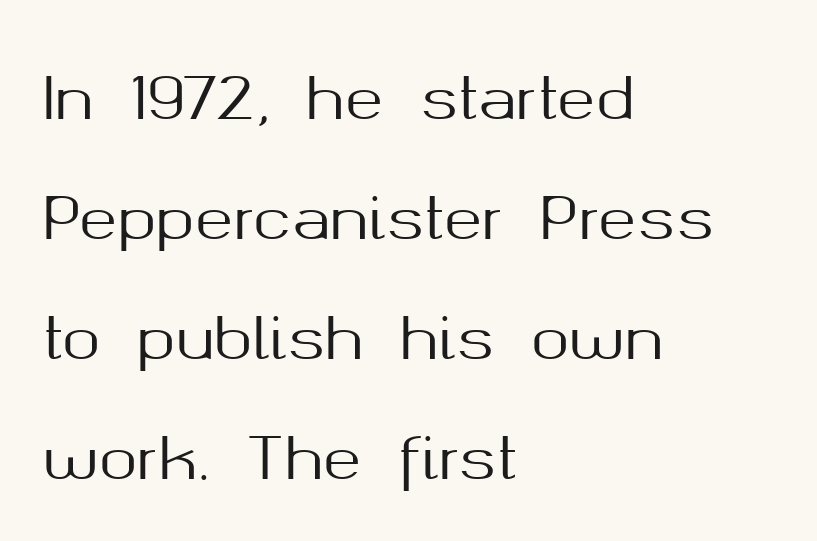
The image shows 58 px sans-serif type, upright; set left-aligned, loose line spacing (2.07x), normal letter spacing, not underlined; medium stroke contrast and a medium x-height.
